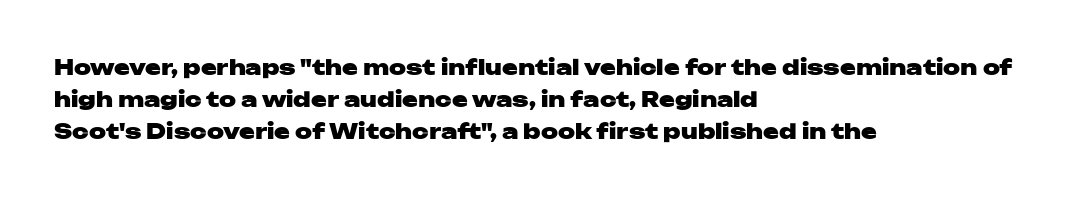
{"italic": "no", "bold": "yes", "underline": "no", "align": "left", "line_spacing": "normal", "line_spacing_ratio": 1.52, "letter_spacing": "normal", "letter_spacing_em": 0.0, "glyph_px": 21}
